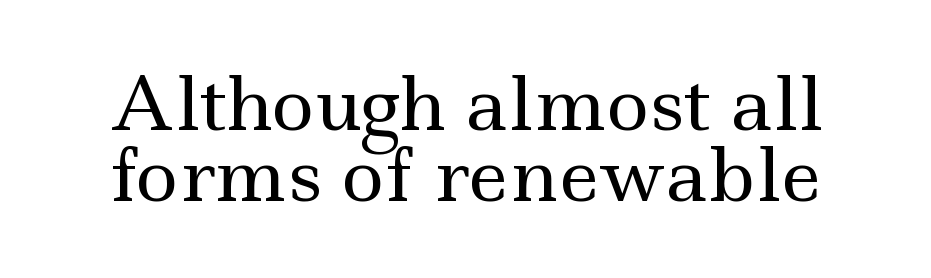
The image shows 73 px regular-weight, wide serif type, upright; set tight line spacing (0.97x), normal letter spacing, not underlined; a small x-height.
